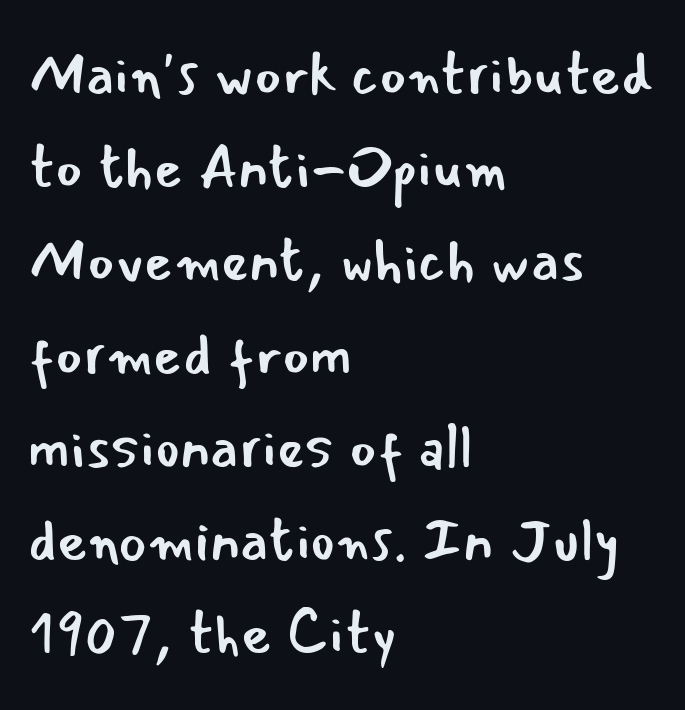
You could call the tracking neutral — neither tight nor loose. This rendering features lettering with no underline. Students, observe: this is what conventionally led text looks like. Observe the absence of serifs on each vertical stroke in this sample.
